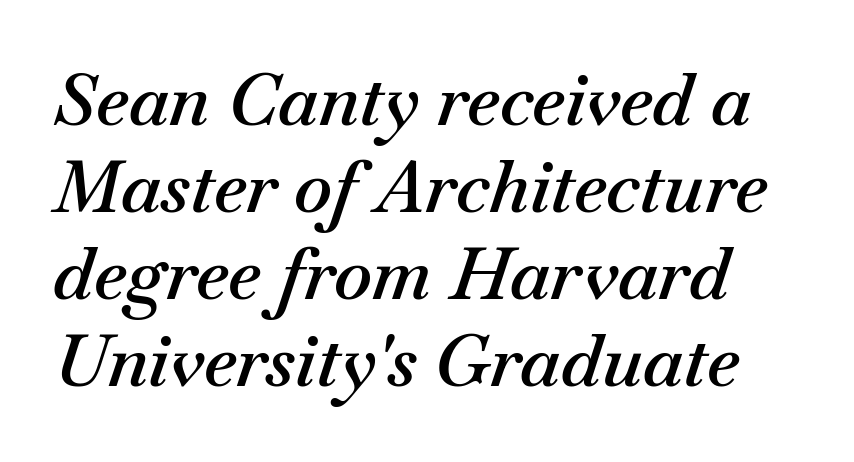
{"italic": "yes", "lean": "right", "slant_degrees": 18, "bold": "semi", "weight": "semibold", "width": "normal", "stroke_contrast": "medium", "x_height": "small", "monospaced": "no", "underline": "no", "line_spacing_ratio": 1.21, "letter_spacing": "normal", "letter_spacing_em": 0.0, "glyph_px": 72}
